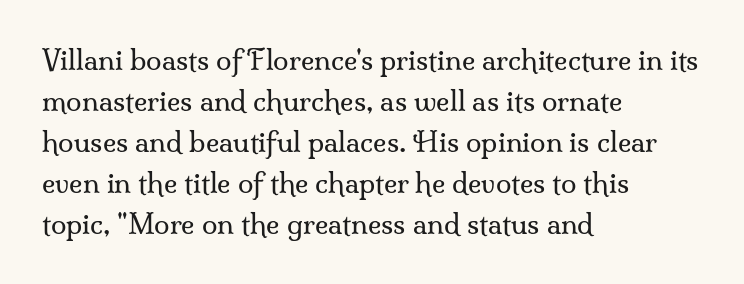
The image shows 28 px regular-weight serif type, upright; set left-aligned, normal line spacing (1.46x), normal letter spacing, not underlined; medium stroke contrast and a small x-height.
